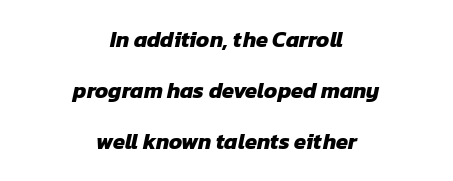
{"bold": "yes", "underline": "no", "align": "center", "line_spacing": "loose", "line_spacing_ratio": 2.32, "letter_spacing": "normal", "letter_spacing_em": 0.0, "glyph_px": 22}
